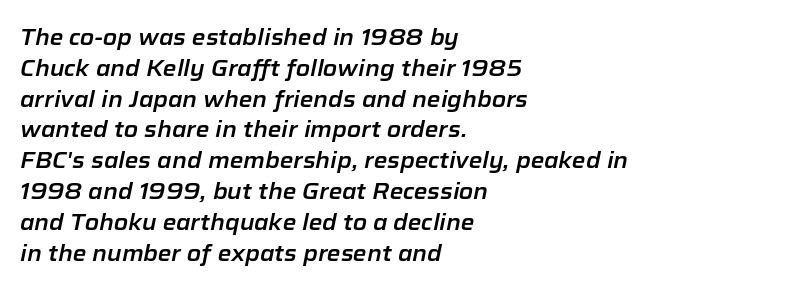
{"italic": "yes", "lean": "right", "slant_degrees": 12, "underline": "no", "align": "left", "line_spacing": "normal", "line_spacing_ratio": 1.4, "letter_spacing": "normal", "letter_spacing_em": 0.0, "glyph_px": 22}
